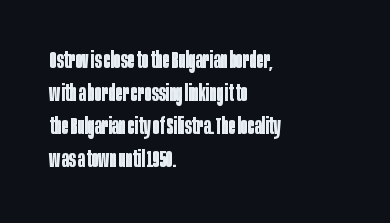
This sample keeps an unexceptional amount of space between lines. Strokes here are thick enough to call this a true bold. A student would call this left alignment; a typographer would say flush left, rag right. You can tell it's not italic because the verticals are truly vertical.
